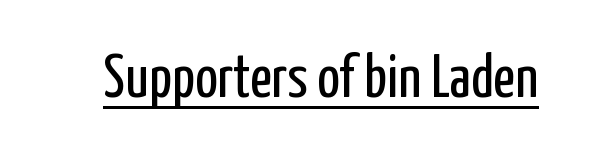
Q: Is the text bold? A: No.
Q: Is the text italic (slanted)? A: No, it is upright.
Q: Is the typeface a serif or a sans-serif typeface? A: Sans-serif.
Q: Is the text underlined? A: Yes.
Q: Is the spacing between letters normal or unusually wide? A: Normal.
Q: Width (condensed, normal, or wide)? A: Condensed.
Q: Stroke contrast? A: Low.
Q: x-height? A: Medium.
Q: Monospaced? A: No.
